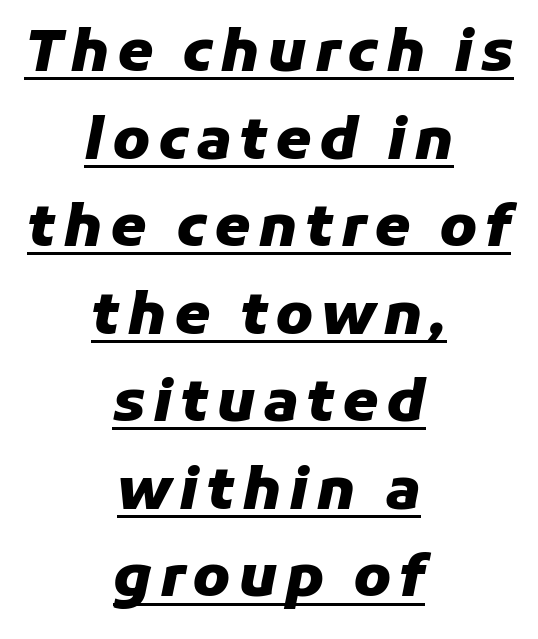
{"italic": "yes", "lean": "right", "slant_degrees": 11, "bold": "yes", "weight": "heavy", "width": "normal", "stroke_contrast": "low", "x_height": "medium", "monospaced": "no", "underline": "yes", "align": "center", "line_spacing": "normal", "line_spacing_ratio": 1.51, "glyph_px": 58}
